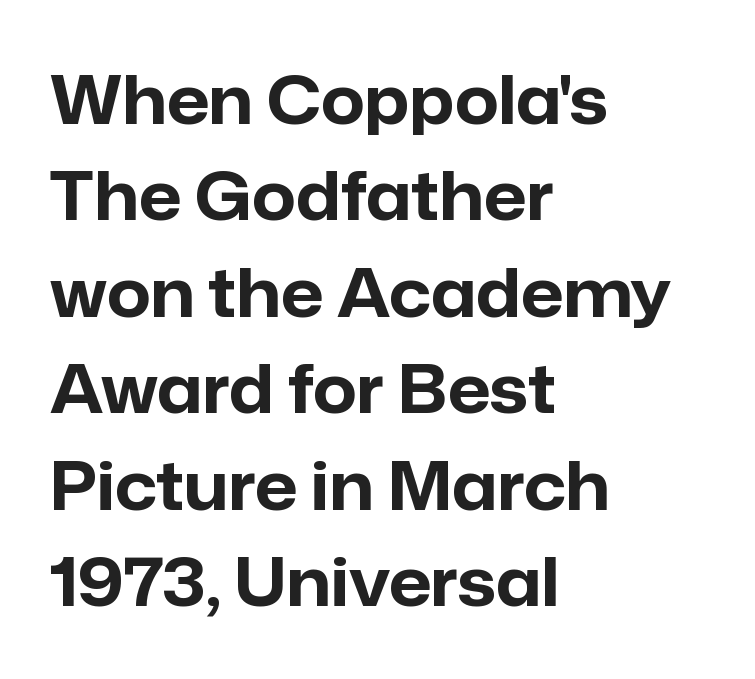
The gap between lines stays unmarked. How would I describe the line gaps? Plain and ordinary. These lines are composed in type without serifs. Varying glyph widths throughout — classic text-font behaviour.
